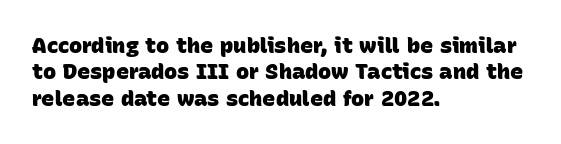
Q: Is the text bold? A: Yes.
Q: Is the text underlined? A: No.
Q: How is the paragraph aligned? A: Left-aligned.
Q: Is the spacing between letters normal or unusually wide? A: Normal.
